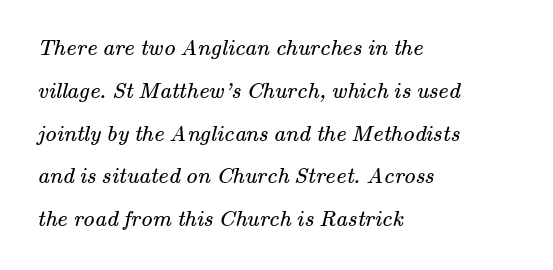
{"bold": "no", "underline": "no", "align": "left", "line_spacing_ratio": 1.86, "letter_spacing": "normal", "letter_spacing_em": 0.0, "glyph_px": 23}
